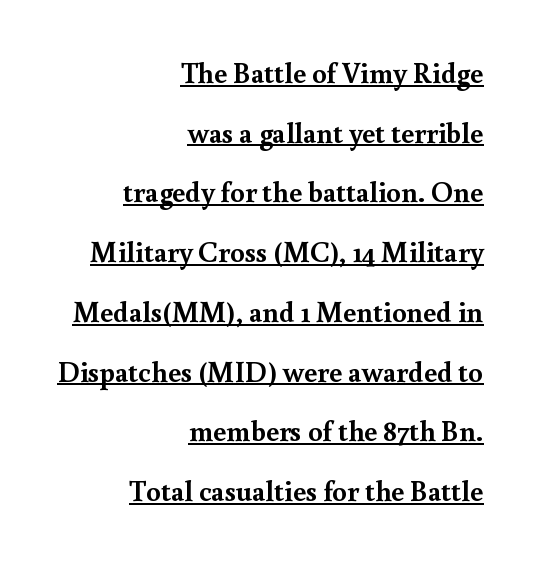
Q: Is the text bold? A: Yes.
Q: Is the text italic (slanted)? A: No, it is upright.
Q: Is the typeface a serif or a sans-serif typeface? A: Serif.
Q: Is the text underlined? A: Yes.
Q: How is the paragraph aligned? A: Right-aligned.
Q: Is the spacing between letters normal or unusually wide? A: Normal.
Q: Is the spacing between lines tight, normal or loose? A: Loose.
Q: Width (condensed, normal, or wide)? A: Normal.
Q: x-height? A: Small.
Q: Monospaced? A: No.
